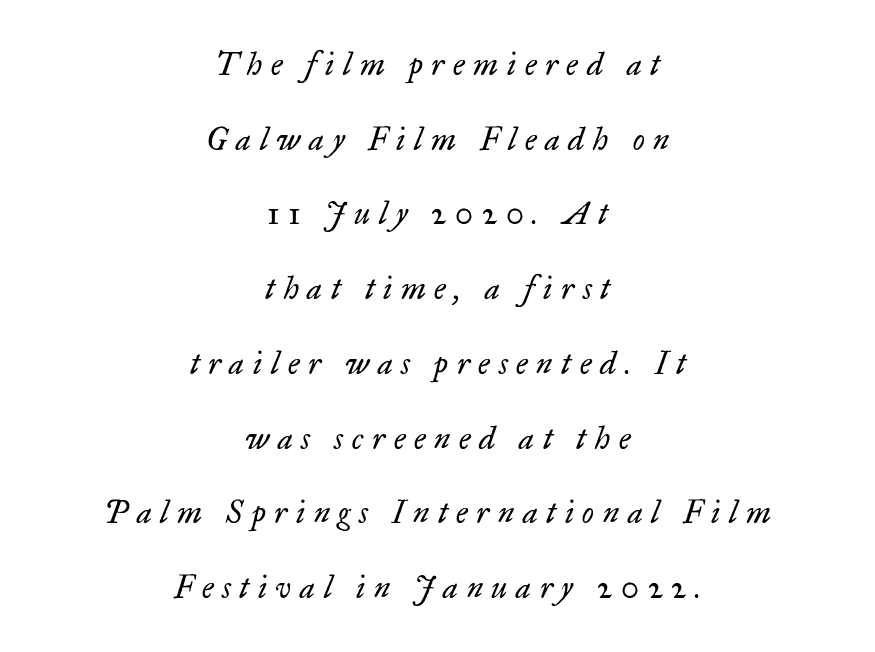
{"serif": "yes", "italic": "yes", "lean": "right", "slant_degrees": 17, "bold": "no", "weight": "regular", "width": "normal", "stroke_contrast": "low", "x_height": "small", "monospaced": "no", "underline": "no", "align": "center", "line_spacing": "loose", "line_spacing_ratio": 2.41, "letter_spacing": "wide", "letter_spacing_em": 0.28, "glyph_px": 31}
